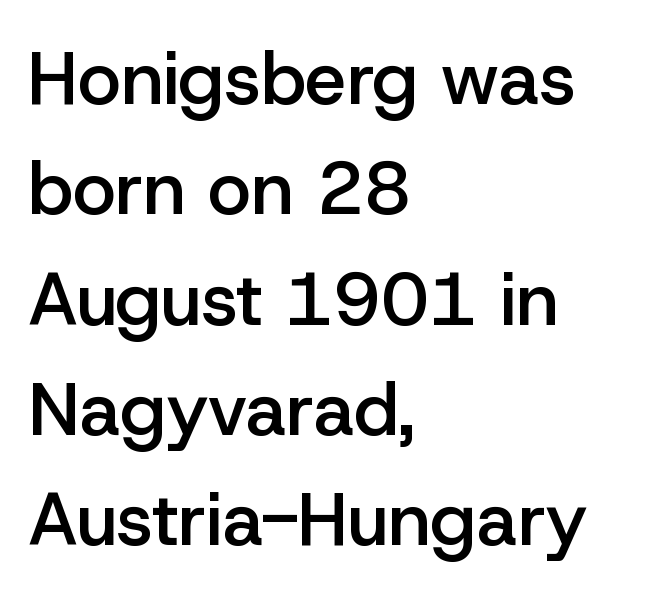
The image shows 74 px semibold sans-serif type, upright; set left-aligned, normal line spacing (1.49x), normal letter spacing, not underlined; low stroke contrast and a medium x-height.
